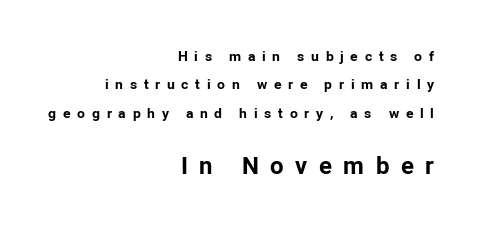
{"italic": "no", "bold": "yes", "underline": "no", "align": "right", "line_spacing": "loose", "line_spacing_ratio": 2.03, "letter_spacing": "wide", "letter_spacing_em": 0.48, "larger_block": "second", "size_ratio": 1.71, "glyph_px": 24}
